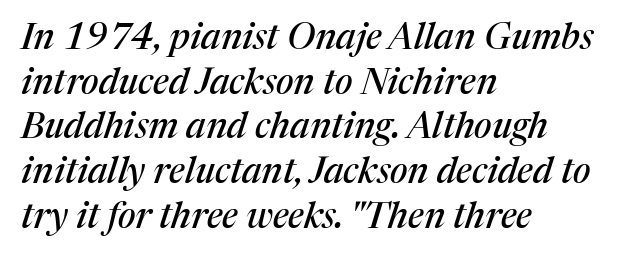
Only glyphs here, with clear space below each row. These lines are composed in type with serifs. The letters sit at their default tracking, neither squeezed nor spread. Observe the lean: these are italic letterforms. This sample has the flowing, uneven cadence of proportional lettering.
